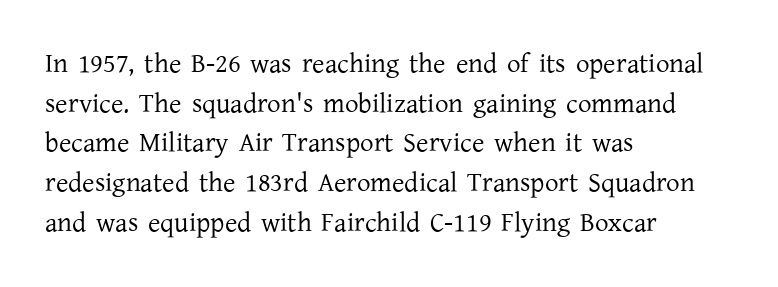
The image shows 27 px text type, upright; set left-aligned, normal line spacing (1.47x), normal letter spacing, not underlined.
